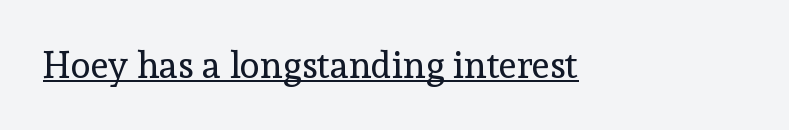
The image shows 37 px regular-weight serif type, upright; set normal letter spacing, underlined; a medium x-height.
